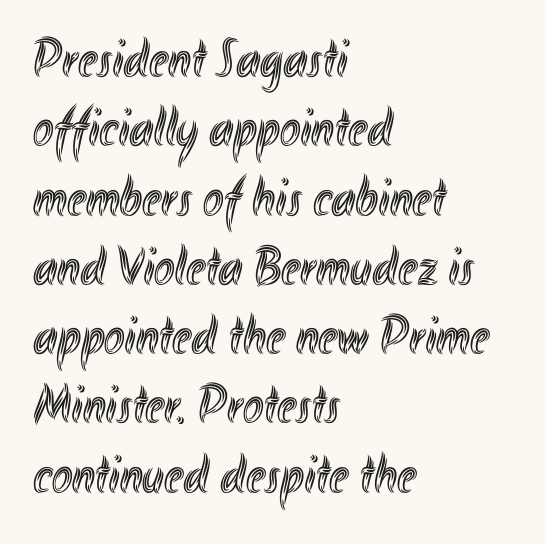
Compared with a centered layout, this one pins lines to the left instead. The foot of each line stays bare and open. Characters follow at the spacing the type designer built in. Reading down the column, the eye jumps a familiar distance to each next line.
